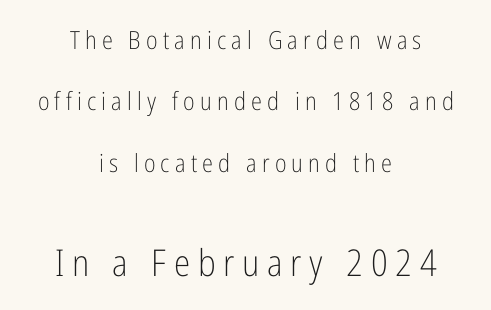
Here the second block reads like a headline and the first like body copy. You could not count columns in this text — the font is proportionally spaced. These lines were composed using upright roman letters. In terms of leading, this rendering errs on the spacious side. Stems here are at most as thick as an everyday book face. Grotesque or geometric, the face here clearly has no serifs.
